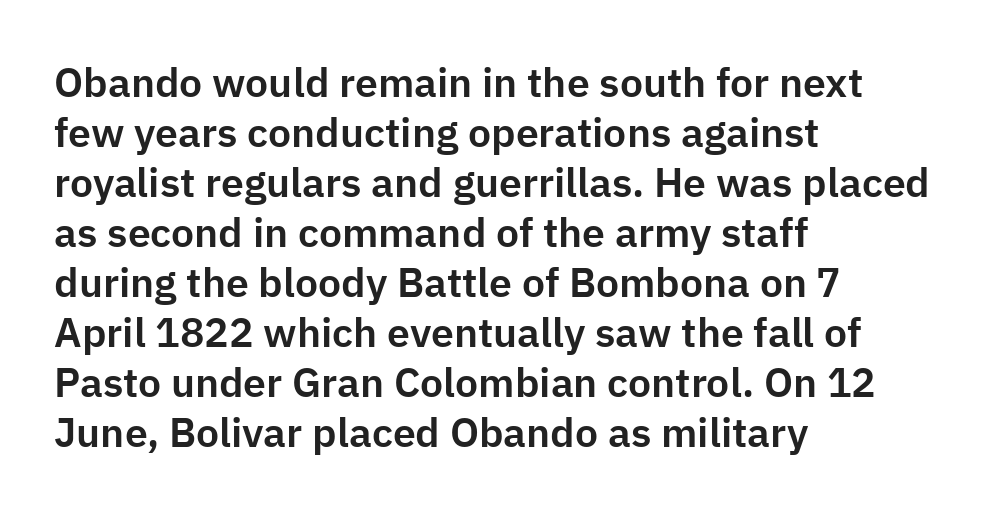
Q: Is the text italic (slanted)? A: No, it is upright.
Q: Is the typeface a serif or a sans-serif typeface? A: Sans-serif.
Q: Is the text underlined? A: No.
Q: How is the paragraph aligned? A: Left-aligned.
Q: Is the spacing between letters normal or unusually wide? A: Normal.
Q: Width (condensed, normal, or wide)? A: Normal.
Q: Stroke contrast? A: Low.
Q: x-height? A: Medium.
Q: Monospaced? A: No.
